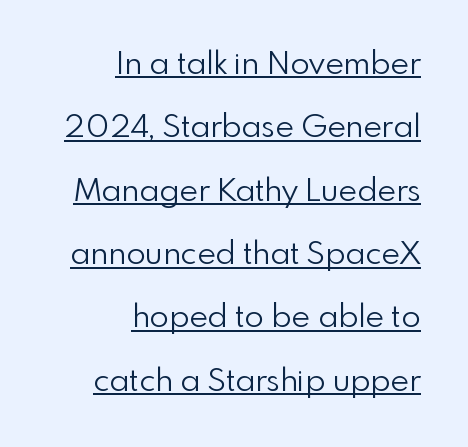
Tracking value appears to be zero — textbook default spacing. Nope, not italic — everything's standing straight. A typesetter would call this proportional, since set widths differ per character. Is the type heavy? It reads as light-to-regular instead.
